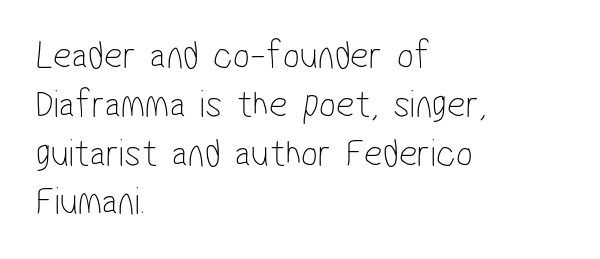
Spacing verdict: proportional, widths tailored to each character. Short and long lines alike share a common starting point at left. Letter spacing: default. Is this a sans? Yes — the strokes have no serifs. The space beneath each line is pristine and unruled.
